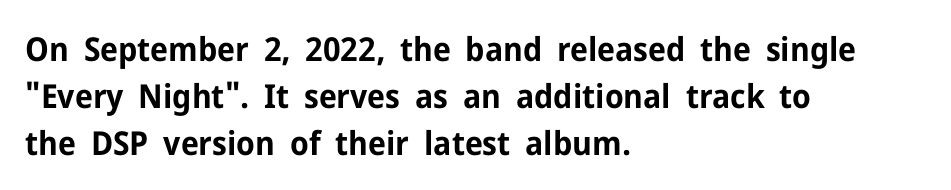
Q: Is the text bold? A: Yes.
Q: Is the text italic (slanted)? A: No, it is upright.
Q: Is the typeface a serif or a sans-serif typeface? A: Sans-serif.
Q: Is the text underlined? A: No.
Q: How is the paragraph aligned? A: Left-aligned.
Q: Is the spacing between letters normal or unusually wide? A: Normal.
Q: Is the spacing between lines tight, normal or loose? A: Normal.
Q: Width (condensed, normal, or wide)? A: Normal.
Q: Stroke contrast? A: Low.
Q: x-height? A: Medium.
Q: Monospaced? A: No.
